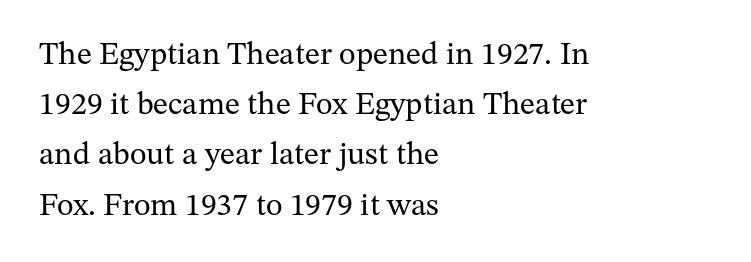
{"serif": "yes", "italic": "no", "bold": "no", "weight": "regular", "width": "normal", "stroke_contrast": "medium", "x_height": "medium", "monospaced": "no", "underline": "no", "align": "left", "line_spacing": "normal", "line_spacing_ratio": 1.57, "letter_spacing": "normal", "letter_spacing_em": 0.0, "glyph_px": 32}
